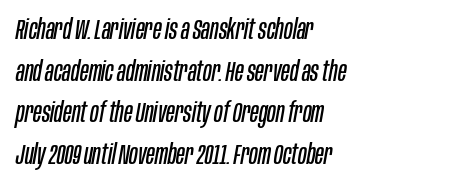
Q: Is the text bold? A: No.
Q: Is the text italic (slanted)? A: Yes, it leans right by about 10 degrees.
Q: Is the text underlined? A: No.
Q: How is the paragraph aligned? A: Left-aligned.
Q: Is the spacing between letters normal or unusually wide? A: Normal.
Q: Is the spacing between lines tight, normal or loose? A: Normal.
Q: Width (condensed, normal, or wide)? A: Condensed.
Q: Stroke contrast? A: Low.
Q: x-height? A: Large.
Q: Monospaced? A: No.
